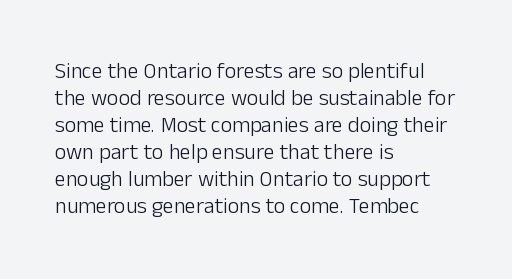
Beneath every word, the page is bare. The lettering holds an erect, upright posture throughout. Caption: face not bold, strokes unweighted. The gaps between neighbouring characters are ordinary and unremarkable.
